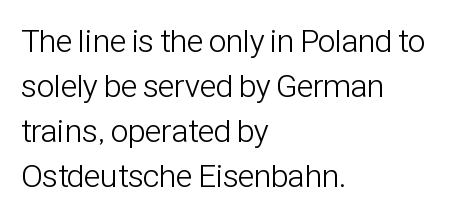
Stems here are at most as thick as an everyday book face. Note: no serifs on the glyphs. Descenders are the only things crossing below the line. Layout note: lines flush left. How would I describe the line gaps? Plain and ordinary.
